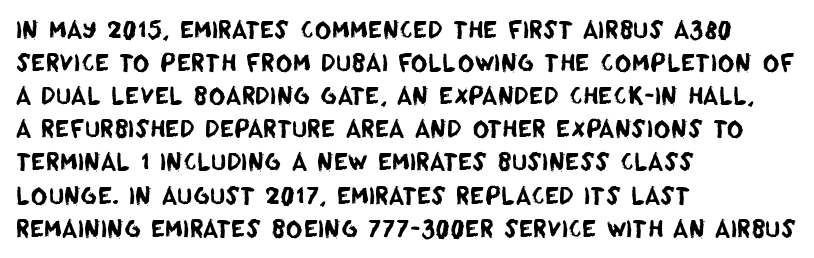
{"underline": "no", "align": "left", "line_spacing": "normal", "line_spacing_ratio": 1.44, "letter_spacing": "normal", "letter_spacing_em": 0.0, "glyph_px": 23}
